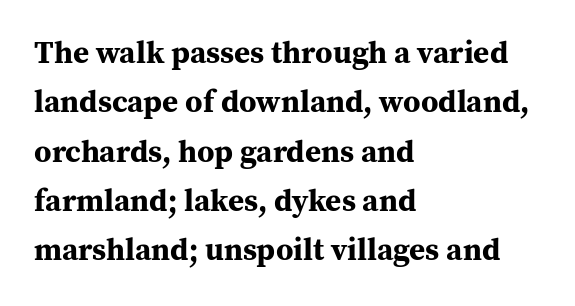
The image shows 31 px bold serif type, upright; set left-aligned, normal line spacing (1.59x), normal letter spacing, not underlined; medium stroke contrast and a medium x-height.
